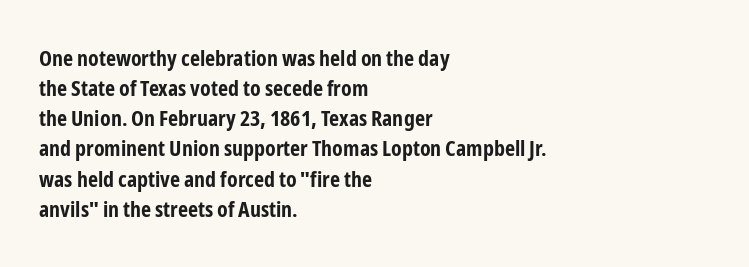
The paragraph shown leans on its left margin. This block has exactly the height ordinary leading produces. Italic: no, the glyphs are upright roman. The baseline area is clear.
